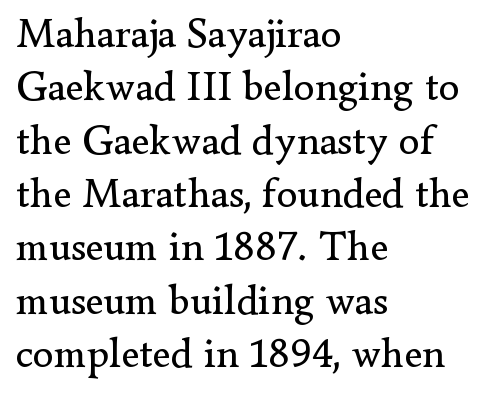
The image shows 42 px regular-weight serif type, upright; set left-aligned, normal line spacing (1.27x), normal letter spacing, not underlined; low stroke contrast and a small x-height.
